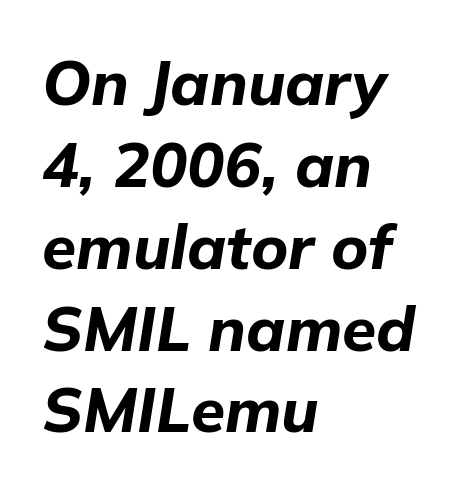
{"italic": "yes", "lean": "right", "slant_degrees": 9, "bold": "yes", "weight": "bold", "width": "normal", "stroke_contrast": "low", "x_height": "medium", "monospaced": "no", "underline": "no", "align": "left", "line_spacing": "normal", "line_spacing_ratio": 1.32, "letter_spacing": "normal", "letter_spacing_em": 0.0, "glyph_px": 62}
